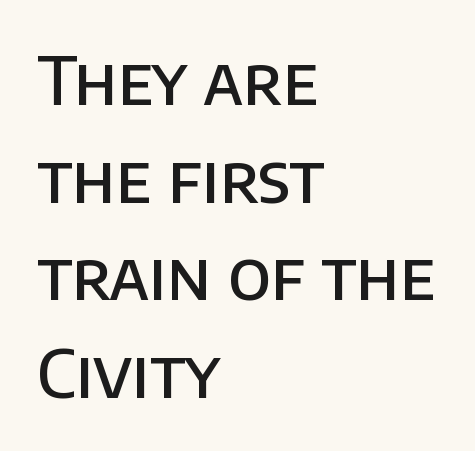
The gaps between neighbouring characters are ordinary and unremarkable. Ordinary non-slanted type is in use. All the whitespace from short lines collects on the right. Looks like regular typesetting: each glyph gets only the width it needs. This rendering features lettering with no underline.
